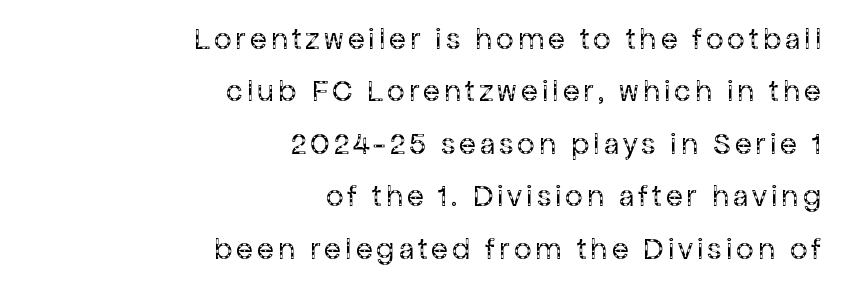
Q: Is the text bold? A: No.
Q: Is the text italic (slanted)? A: No, it is upright.
Q: Is the typeface a serif or a sans-serif typeface? A: Sans-serif.
Q: Is the text underlined? A: No.
Q: How is the paragraph aligned? A: Right-aligned.
Q: Is the spacing between lines tight, normal or loose? A: Normal.
Q: Width (condensed, normal, or wide)? A: Normal.
Q: Stroke contrast? A: Low.
Q: x-height? A: Medium.
Q: Monospaced? A: No.
